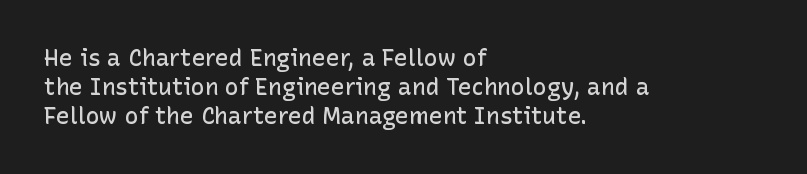
These lines keep a tight, regular rhythm from letter to letter. Horizontally, the lines are justified to the leading edge only. Normally led — the rows are evenly, conventionally spaced. The axis of the letterforms is exactly vertical. Bold? Not quite — semibold, heavier than regular but stopping short.
